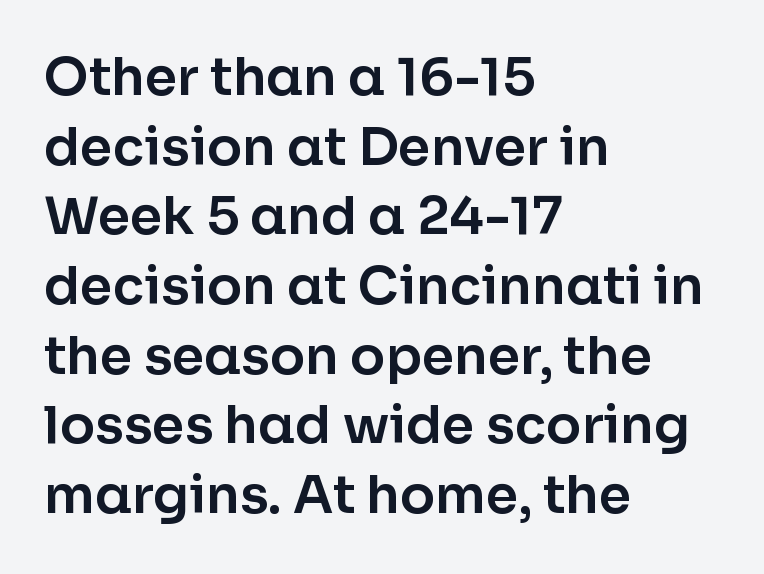
The face used here is a sans, in the tradition of grotesques and geometrics. Evenly set lines give the paragraph a standard silhouette. Do the characters align in a grid? No, the font is proportional. These lines stack with their left ends in a neat column. Glyph-to-glyph distance matches everyday printed text.
